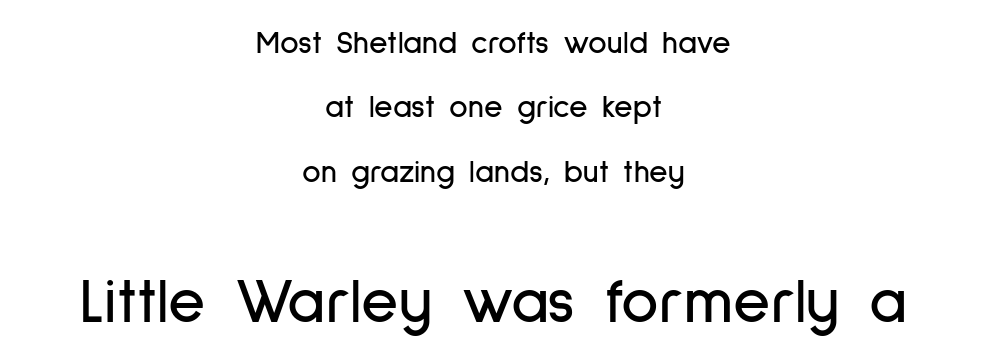
The image shows 64 px condensed sans-serif type, upright; set centered, loose line spacing (2.01x), normal letter spacing, not underlined; the second (bottom) block is 2.0x larger; low stroke contrast and a medium x-height.
